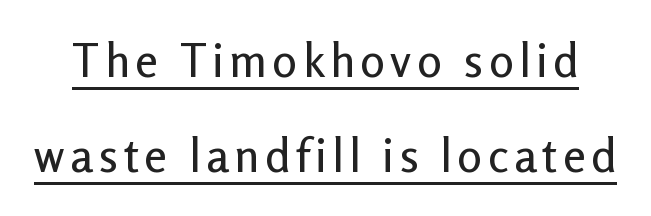
Q: Is the text italic (slanted)? A: No, it is upright.
Q: Is the typeface a serif or a sans-serif typeface? A: Sans-serif.
Q: Is the text underlined? A: Yes.
Q: Is the spacing between lines tight, normal or loose? A: Loose.
Q: Width (condensed, normal, or wide)? A: Normal.
Q: Stroke contrast? A: Low.
Q: x-height? A: Medium.
Q: Monospaced? A: No.
